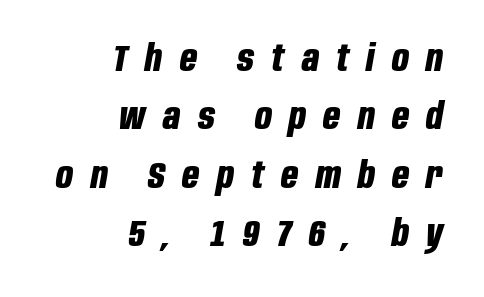
Substantial extra tracking has been applied to these lines. Regarding leading, the lines here are spaced in the standard way. Honestly, there is no underline to notice here at all. Character widths vary here, with narrow letters taking less room than wide ones.
